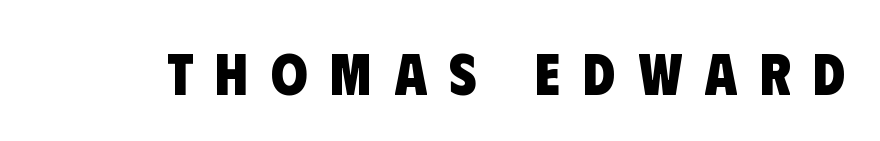
The image shows 59 px heavy, condensed sans-serif type; set unusually wide letter spacing (+0.38 em), not underlined; low stroke contrast and a large x-height.
